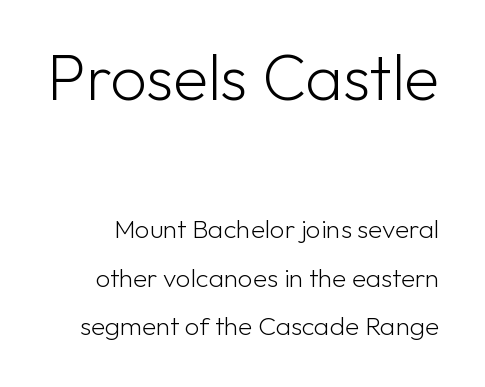
Q: Is the text bold? A: No.
Q: Is the text italic (slanted)? A: No, it is upright.
Q: Is the typeface a serif or a sans-serif typeface? A: Sans-serif.
Q: Is the text underlined? A: No.
Q: Is the spacing between letters normal or unusually wide? A: Normal.
Q: Which block of text is set in a larger size, the first (top) or the second (bottom)? A: The first (top) one.
Q: Width (condensed, normal, or wide)? A: Normal.
Q: Stroke contrast? A: Low.
Q: x-height? A: Medium.
Q: Monospaced? A: No.
